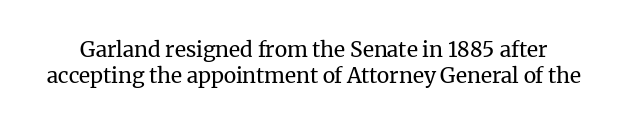
The image shows 21 px text type, upright; set normal line spacing (1.25x), normal letter spacing, not underlined.
